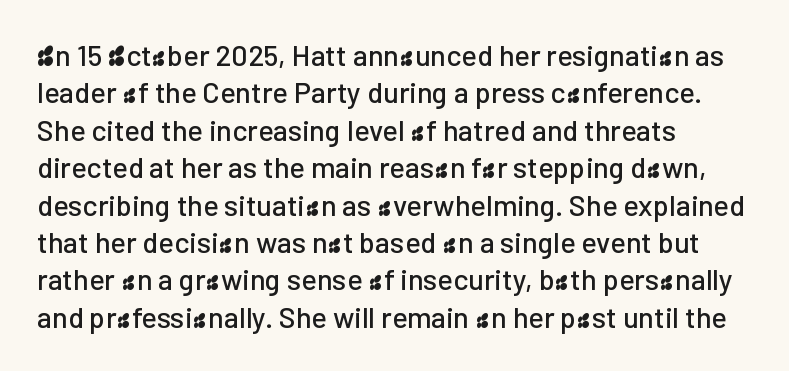
{"serif": "no", "italic": "no", "width": "normal", "stroke_contrast": "low", "x_height": "medium", "monospaced": "no", "underline": "no", "align": "left", "line_spacing": "normal", "line_spacing_ratio": 1.29, "letter_spacing": "normal", "letter_spacing_em": 0.0, "glyph_px": 29}
